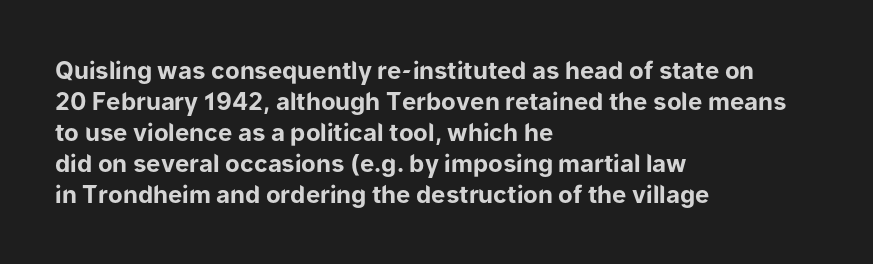
If you measured baseline to baseline, you'd find a middling distance. The specimen reads as upright at a glance. Glyph-to-glyph distance matches everyday printed text. Heavy, bold letterforms. Each row of text sits above clean, open space.
